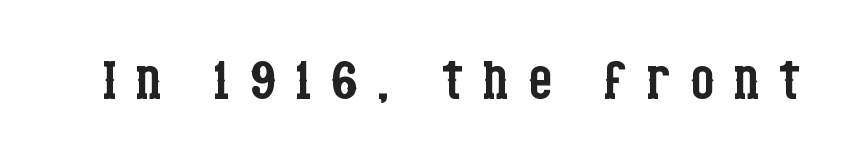
{"serif": "yes", "italic": "no", "bold": "no", "weight": "regular", "width": "condensed", "stroke_contrast": "low", "x_height": "large", "monospaced": "no", "underline": "no", "letter_spacing": "wide", "letter_spacing_em": 0.24, "glyph_px": 78}
